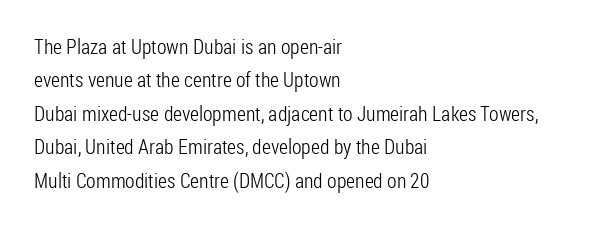
Q: Is the text bold? A: No.
Q: Is the text italic (slanted)? A: No, it is upright.
Q: Is the text underlined? A: No.
Q: How is the paragraph aligned? A: Left-aligned.
Q: Is the spacing between letters normal or unusually wide? A: Normal.
Q: Is the spacing between lines tight, normal or loose? A: Normal.
